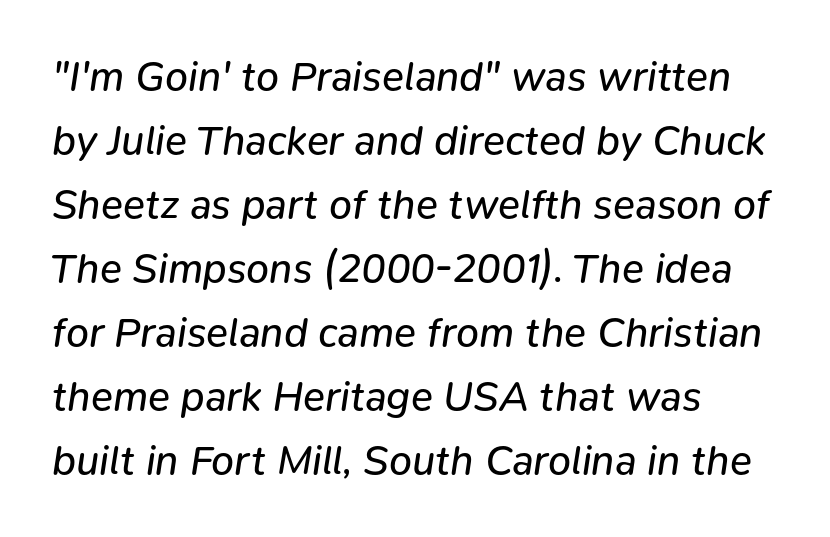
Q: Is the text bold? A: No.
Q: Is the text italic (slanted)? A: Yes, it leans right by about 9 degrees.
Q: Is the text underlined? A: No.
Q: How is the paragraph aligned? A: Left-aligned.
Q: Is the spacing between letters normal or unusually wide? A: Normal.
Q: Is the spacing between lines tight, normal or loose? A: Normal.
Q: Width (condensed, normal, or wide)? A: Normal.
Q: Stroke contrast? A: Low.
Q: x-height? A: Medium.
Q: Monospaced? A: No.
